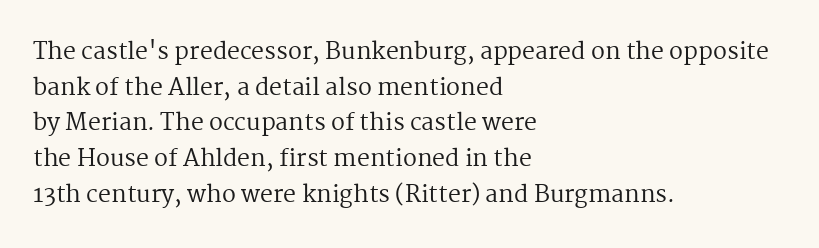
The image shows 23 px text type, upright; set left-aligned, normal line spacing (1.55x), normal letter spacing, not underlined.
